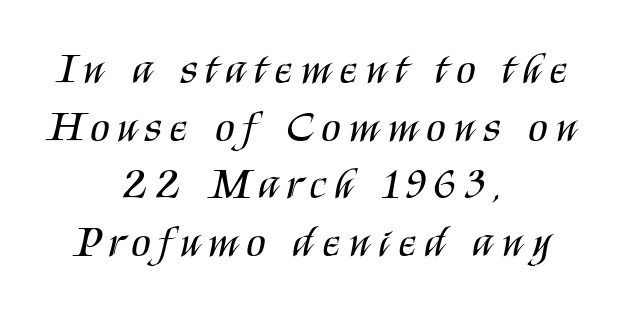
Line spacing here is normal. Clear beneath every line of the passage. Which margin do the lines hug? Neither — every line sits in the middle. Stem width sits at or under what a default text font uses. Varying glyph widths throughout — classic text-font behaviour.
